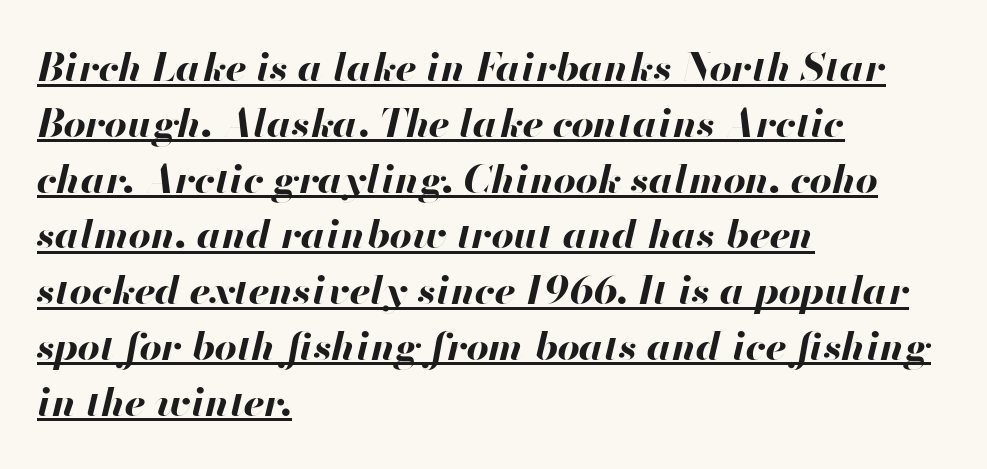
{"italic": "yes", "lean": "right", "slant_degrees": 13, "bold": "yes", "weight": "bold", "width": "normal", "stroke_contrast": "high", "x_height": "small", "monospaced": "no", "underline": "yes", "align": "left", "line_spacing": "normal", "line_spacing_ratio": 1.43, "letter_spacing": "normal", "letter_spacing_em": 0.0, "glyph_px": 39}
